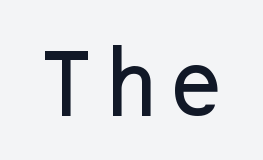
The image shows 75 px sans-serif type, upright; set normal letter spacing, not underlined; low stroke contrast and a medium x-height.
